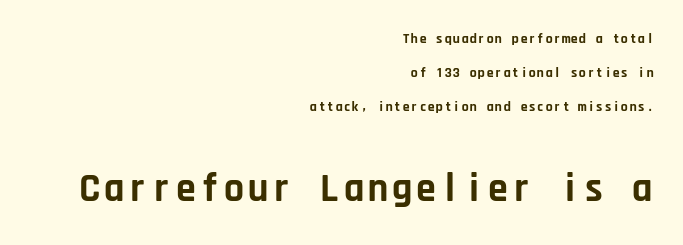
Set as a true bold cut, around the 700 mark. Size hierarchy here favors the trailing block over the leading one. Characters follow at the spacing the type designer built in. Serifs: no, the terminals of the letterforms are clean.
